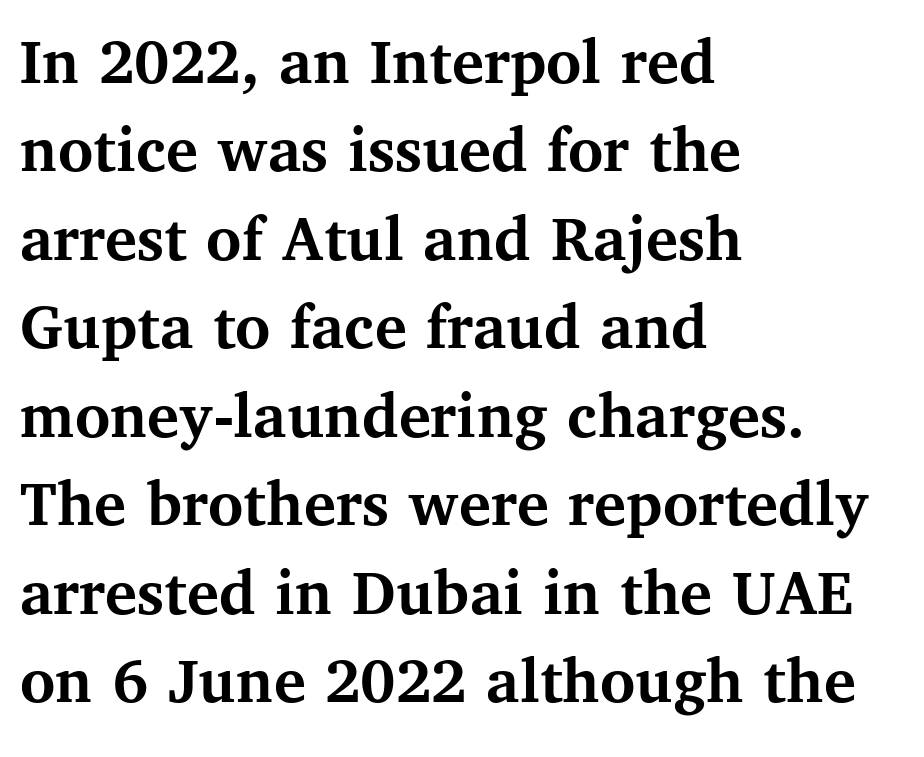
Notice how thick the strokes are: this is what a full bold looks like. Characters follow at the spacing the type designer built in. Caption: multi-line text, flush left, ragged right. One glance says typical: line gaps are just what's usual.
